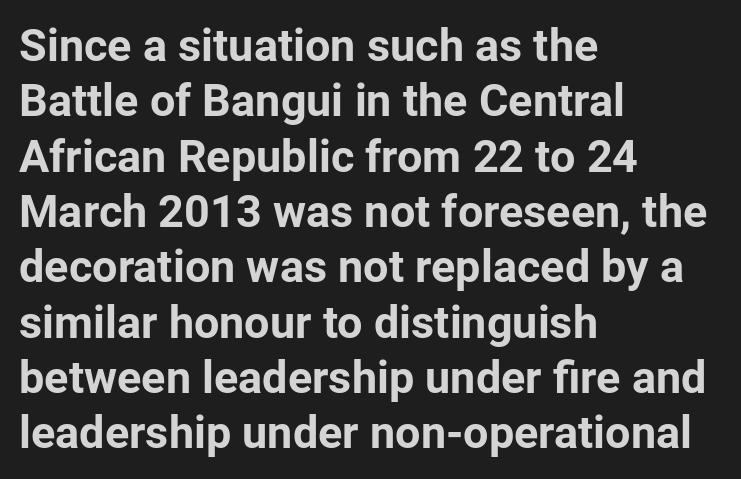
Q: Is the text bold? A: Yes.
Q: Is the text italic (slanted)? A: No, it is upright.
Q: Is the typeface a serif or a sans-serif typeface? A: Sans-serif.
Q: Is the text underlined? A: No.
Q: How is the paragraph aligned? A: Left-aligned.
Q: Is the spacing between letters normal or unusually wide? A: Normal.
Q: Width (condensed, normal, or wide)? A: Normal.
Q: Stroke contrast? A: Low.
Q: x-height? A: Medium.
Q: Monospaced? A: No.
